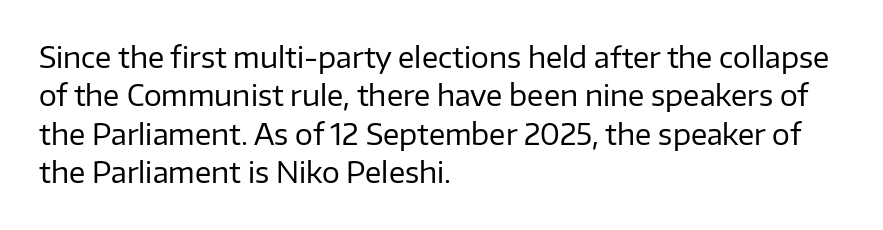
Q: Is the text bold? A: No.
Q: Is the text italic (slanted)? A: No, it is upright.
Q: Is the typeface a serif or a sans-serif typeface? A: Sans-serif.
Q: Is the text underlined? A: No.
Q: How is the paragraph aligned? A: Left-aligned.
Q: Is the spacing between letters normal or unusually wide? A: Normal.
Q: Is the spacing between lines tight, normal or loose? A: Normal.
Q: Width (condensed, normal, or wide)? A: Normal.
Q: Stroke contrast? A: Low.
Q: x-height? A: Medium.
Q: Monospaced? A: No.
